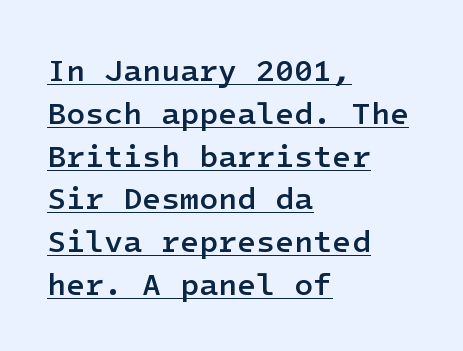
The image shows 31 px semibold sans-serif type, upright; set left-aligned, normal line spacing (1.38x), normal letter spacing, underlined; low stroke contrast and a medium x-height.
